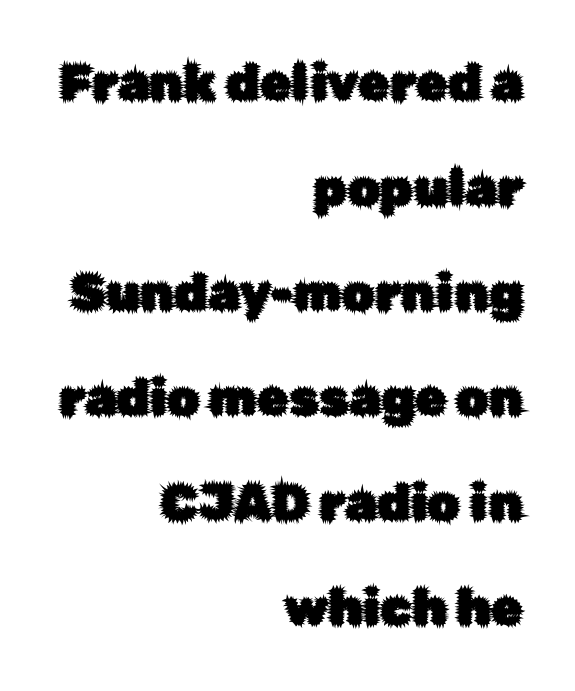
{"serif": "no", "italic": "no", "width": "normal", "stroke_contrast": "low", "x_height": "medium", "monospaced": "no", "underline": "no", "align": "right", "line_spacing": "loose", "line_spacing_ratio": 2.06, "letter_spacing": "normal", "letter_spacing_em": 0.0, "glyph_px": 51}
